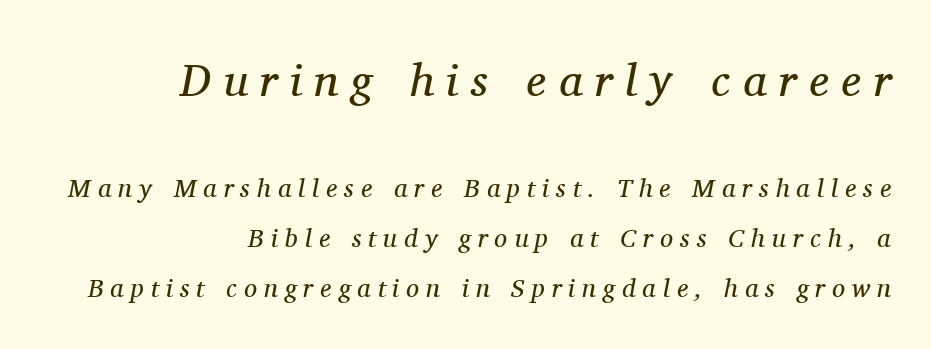
The rendering applies a slant to the glyphs. Beneath every word, the page is bare. How would I describe the line gaps? Wide and relaxed. Note: larger setting up top, smaller setting below. Proportional: the letters do not fall into vertical columns.
